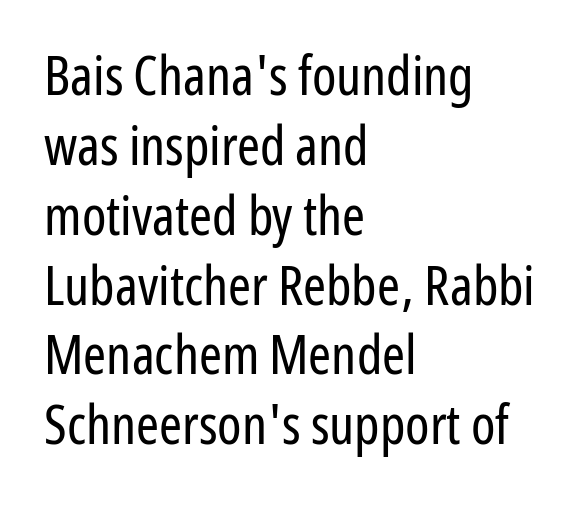
You could not count columns in this text — the font is proportionally spaced. The specimen omits any rule beneath the text block's lines. The font family rendered here belongs to the sans-serif group. Vertically, the passage feels balanced, rows spaced as you'd expect.
